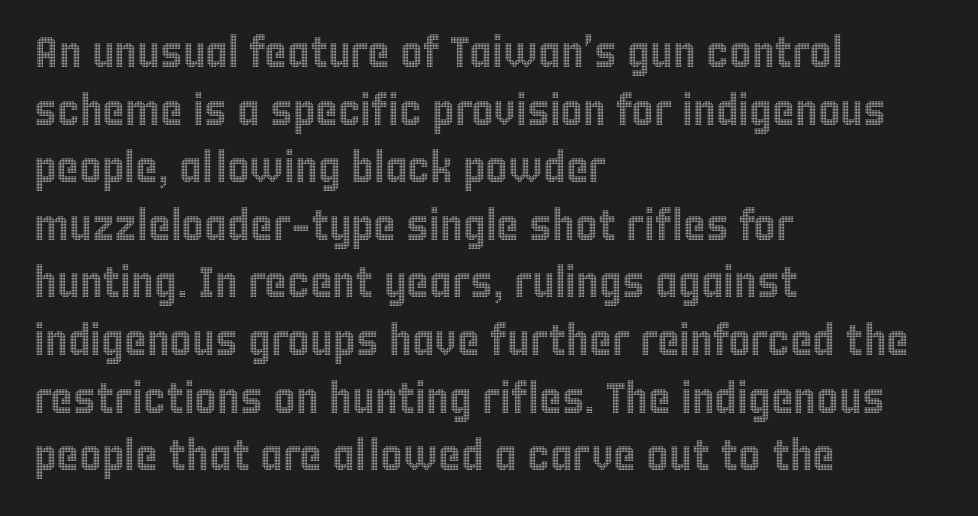
Q: Is the text italic (slanted)? A: No, it is upright.
Q: Is the text underlined? A: No.
Q: How is the paragraph aligned? A: Left-aligned.
Q: Is the spacing between letters normal or unusually wide? A: Normal.
Q: Is the spacing between lines tight, normal or loose? A: Normal.
Q: Width (condensed, normal, or wide)? A: Condensed.
Q: x-height? A: Large.
Q: Monospaced? A: No.
